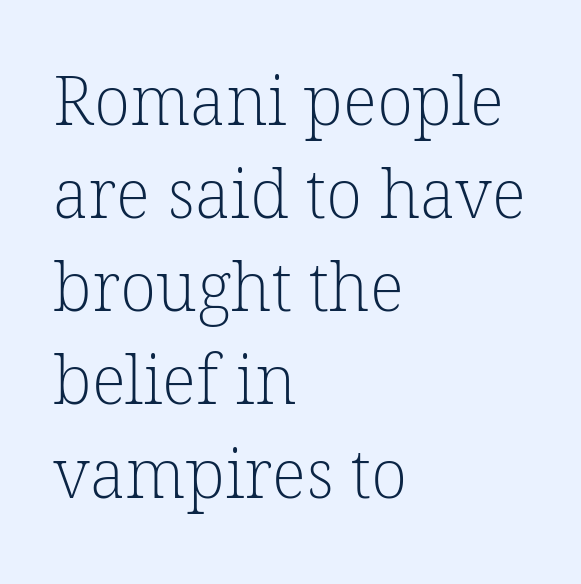
The image shows 67 px light serif type; set left-aligned, normal line spacing (1.39x), normal letter spacing, not underlined; low stroke contrast and a medium x-height.
